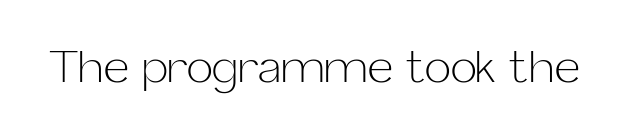
The passage shown is typed in a proportional face where columns would drift. In terms of letterform style, serifs are entirely absent. Decoration check: the copy has no underline. This is not heavy type; no bold has been used.
